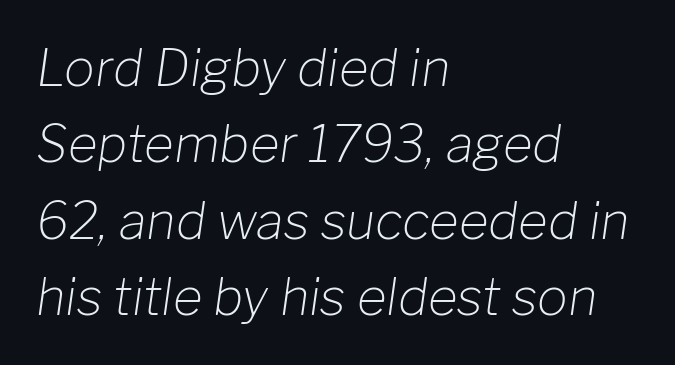
The image shows 51 px light type, italic (leaning right); set left-aligned, normal line spacing (1.5x), normal letter spacing, not underlined; low stroke contrast and a medium x-height.
